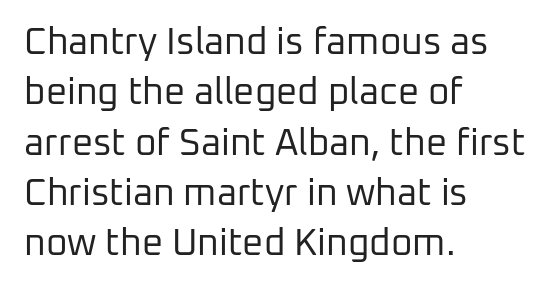
Inter-character spacing is left at the font's built-in metrics. Note: no serifs on the glyphs. Unbolded letterforms with no extra heft. The rendering uses natural spacing where letterforms have individual widths.
